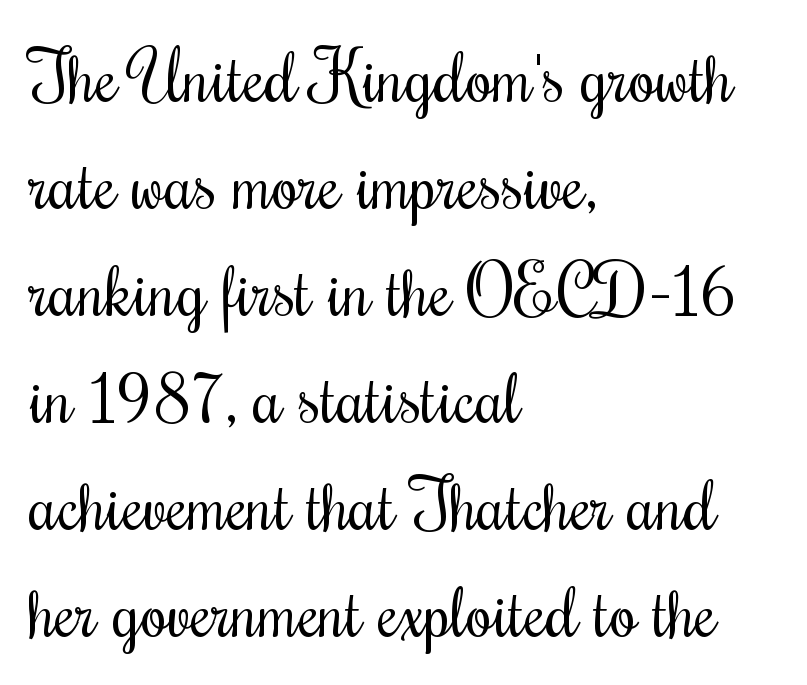
Q: Is the text bold? A: No.
Q: Is the text italic (slanted)? A: Yes.
Q: Is the text underlined? A: No.
Q: How is the paragraph aligned? A: Left-aligned.
Q: Is the spacing between letters normal or unusually wide? A: Normal.
Q: Is the spacing between lines tight, normal or loose? A: Normal.
Q: Width (condensed, normal, or wide)? A: Condensed.
Q: Stroke contrast? A: Medium.
Q: x-height? A: Small.
Q: Monospaced? A: No.
